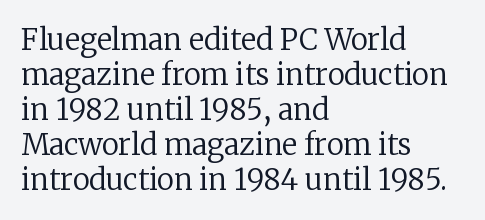
The image shows 29 px regular-weight serif type, upright; set left-aligned, line spacing 1.21x, normal letter spacing, not underlined; low stroke contrast and a medium x-height.
